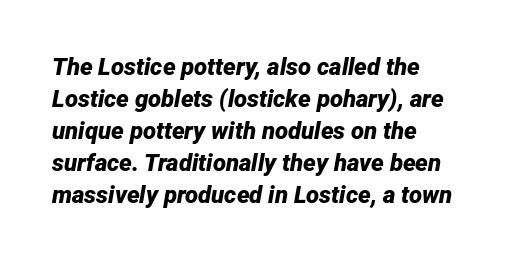
Each row of text sits above clean, open space. These lines sit exactly where default settings would place them. The whole block is typeset with a tilt. The face used here has the dense, thick strokes of a bold.
